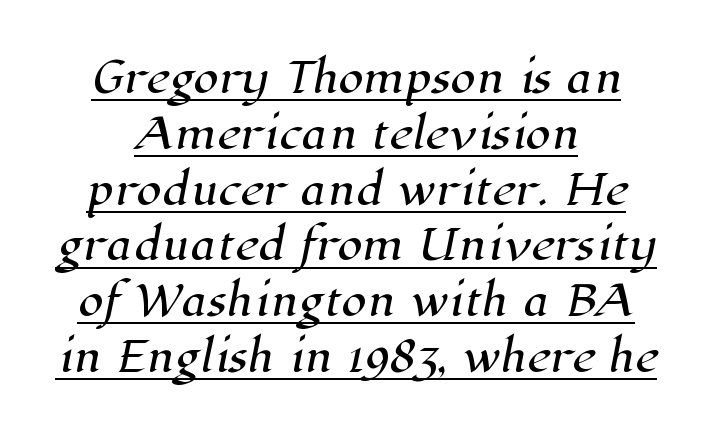
Q: Is the typeface a serif or a sans-serif typeface? A: Serif.
Q: Is the text underlined? A: Yes.
Q: How is the paragraph aligned? A: Centered.
Q: Is the spacing between letters normal or unusually wide? A: Normal.
Q: Is the spacing between lines tight, normal or loose? A: Normal.
Q: Width (condensed, normal, or wide)? A: Normal.
Q: Stroke contrast? A: High.
Q: x-height? A: Medium.
Q: Monospaced? A: No.
